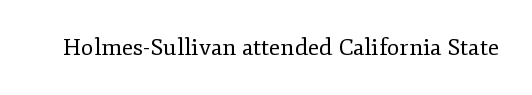
{"italic": "no", "bold": "no", "underline": "no", "letter_spacing": "normal", "letter_spacing_em": 0.0, "glyph_px": 23}
